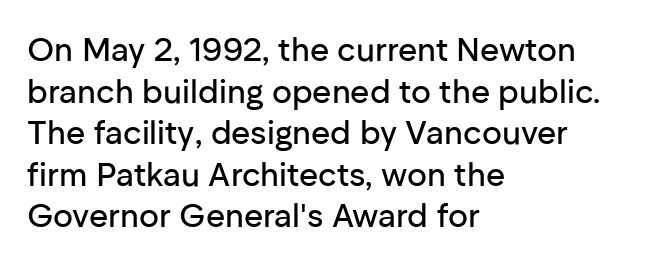
Q: Is the text italic (slanted)? A: No, it is upright.
Q: Is the typeface a serif or a sans-serif typeface? A: Sans-serif.
Q: Is the text underlined? A: No.
Q: How is the paragraph aligned? A: Left-aligned.
Q: Is the spacing between letters normal or unusually wide? A: Normal.
Q: Is the spacing between lines tight, normal or loose? A: Normal.
Q: Width (condensed, normal, or wide)? A: Normal.
Q: Stroke contrast? A: Low.
Q: x-height? A: Medium.
Q: Monospaced? A: No.
